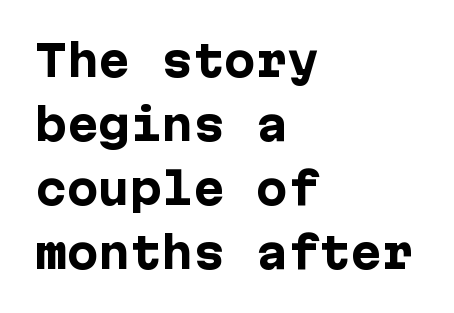
The image shows 42 px heavy sans-serif type, upright; set left-aligned, normal line spacing (1.52x), normal letter spacing, not underlined; low stroke contrast and a medium x-height.
